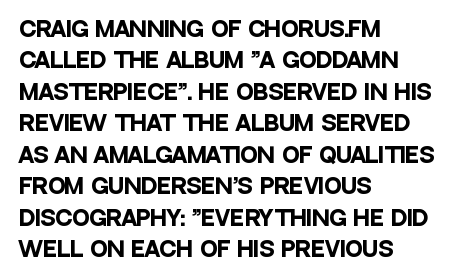
The image shows 21 px bold type, upright; set left-aligned, normal line spacing (1.5x), normal letter spacing, not underlined.
